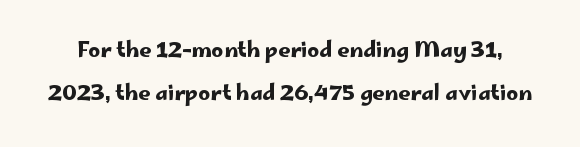
The image shows 21 px text type, upright; set loose line spacing (2.04x), normal letter spacing, not underlined.
